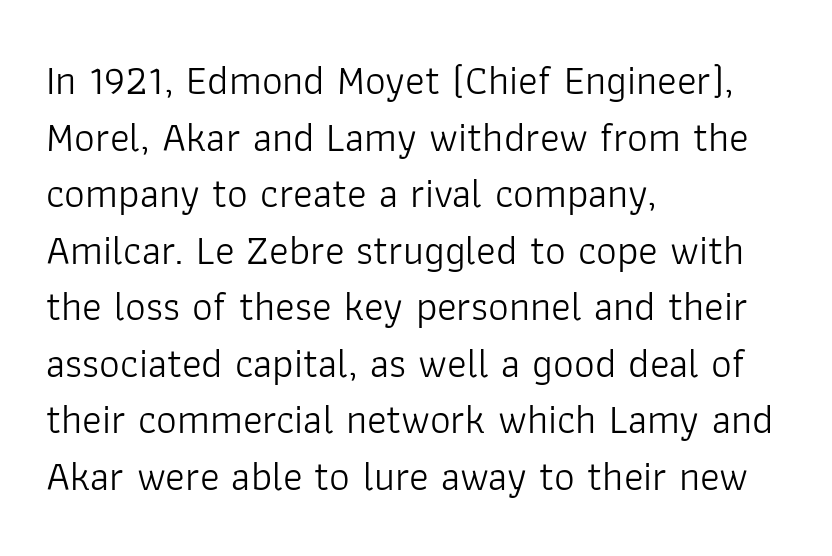
{"serif": "no", "italic": "no", "bold": "no", "weight": "light", "width": "normal", "stroke_contrast": "low", "x_height": "medium", "monospaced": "no", "underline": "no", "align": "left", "line_spacing": "normal", "line_spacing_ratio": 1.38, "letter_spacing": "normal", "letter_spacing_em": 0.0, "glyph_px": 41}
